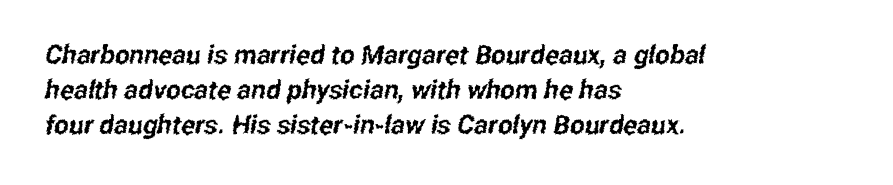
Glance below the letters and you will spot only blank space. A typesetter would call this leading conventional body-copy spacing. Nothing unusual about the tracking: characters are spaced as the font intends. The text block is weighted toward the left margin, trailing off unevenly rightward.
